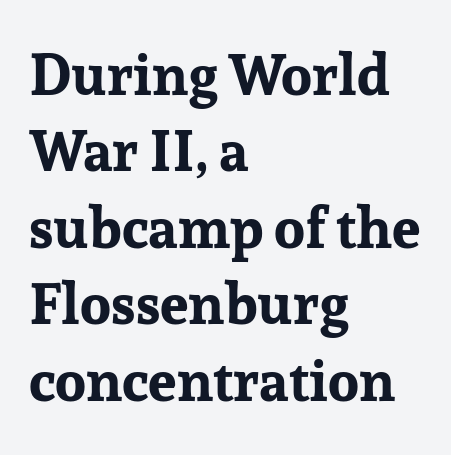
A full-strength bold gives these letters their thick strokes. The ragged edge is on the right, which tells us the setting is flush left. The passage shown has conventional tracking throughout. The foot of each line stays bare and open. The axis of the letterforms is exactly vertical. This sample has the flowing, uneven cadence of proportional lettering.
